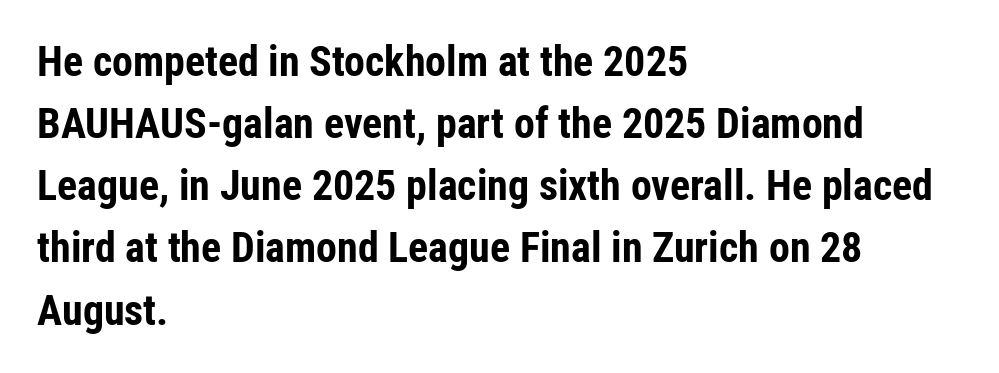
Glance below the letters and you will spot only blank space. Reading down the column, the eye jumps a familiar distance to each next line. Ordinary non-slanted type is in use. Is the block centered? No — it sits flush against the left margin. Thick stems and heavy bowls — unmistakably bold.
